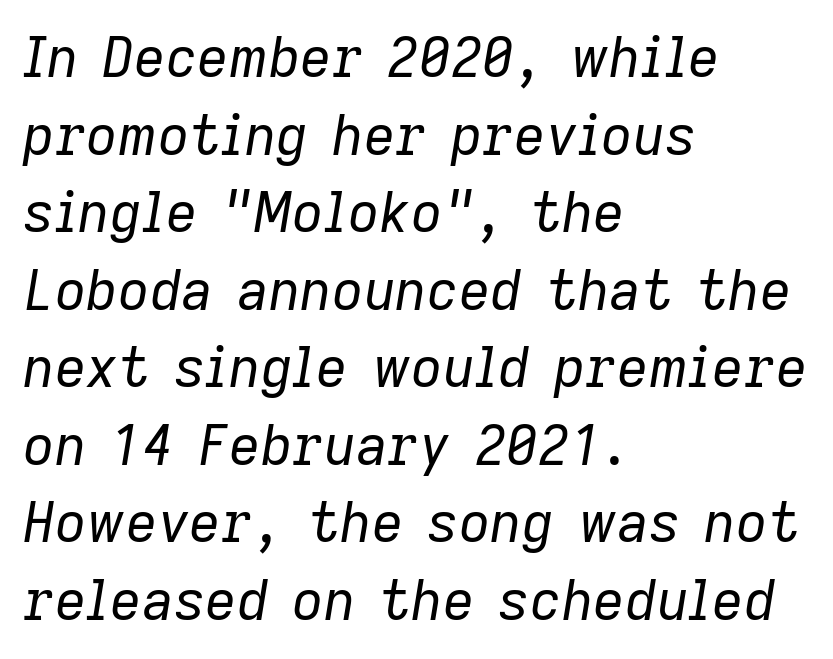
The image shows 55 px regular-weight type, italic (leaning right); set left-aligned, normal line spacing (1.41x), normal letter spacing, not underlined; low stroke contrast and a medium x-height.
